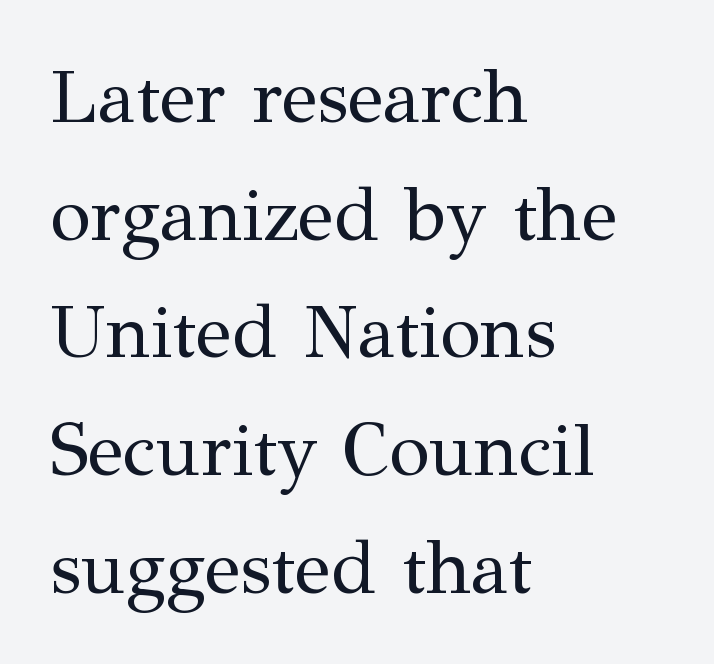
The image shows 75 px regular-weight serif type, upright; set left-aligned, normal line spacing (1.57x), normal letter spacing, not underlined; medium stroke contrast and a medium x-height.
